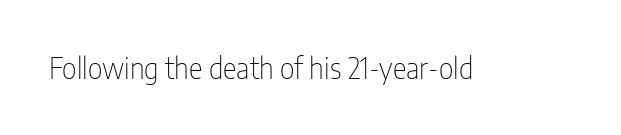
Stem width sits at or under what a default text font uses. These lines are rendered in a variable-pitch font. The string is rendered with underlining switched off. Ascenders rise straight up at ninety degrees.
